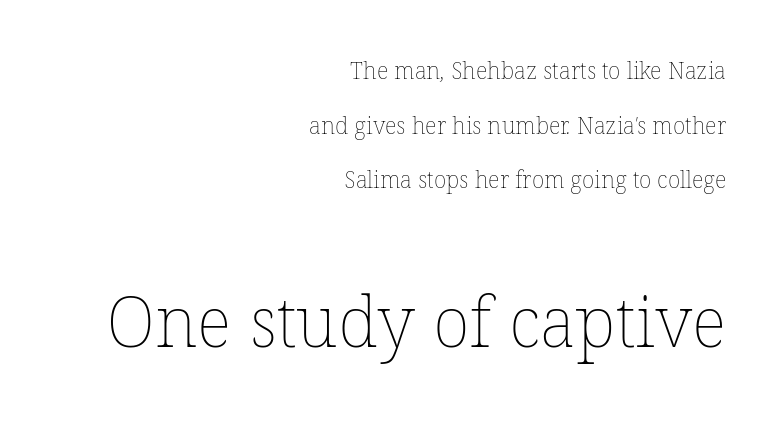
The image shows 69 px thin type; set right-aligned, loose line spacing (2.37x), normal letter spacing, not underlined; the second (bottom) block is 3.0x larger; low stroke contrast and a medium x-height.
